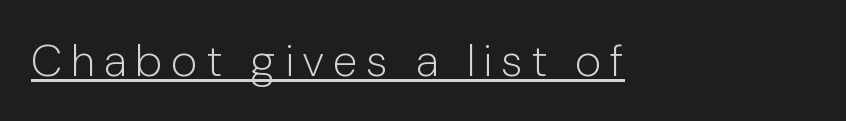
The image shows 45 px light sans-serif type, upright; set underlined; low stroke contrast and a medium x-height.
